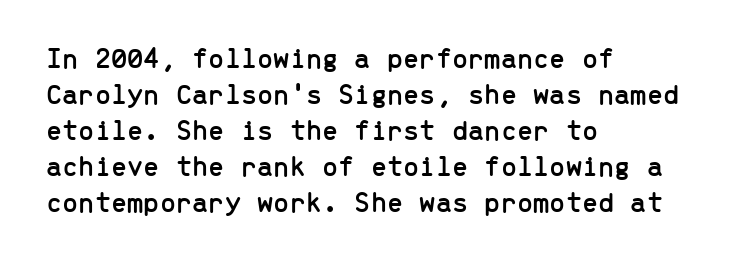
The typography opts for an upright posture over an oblique one. Each word holds together tightly as a unit, with standard inter-letter gaps. Visually the block forms a straight wall on the left and a jagged coastline on the right. The specimen omits any rule beneath the text block's lines. In terms of letterform style, serifs are entirely absent. Think of a typewriter: that constant character pitch is what you see here.
